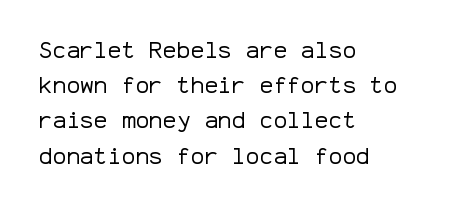
A typesetter would call this leading conventional body-copy spacing. Casual observation: everything's shoved over to the left. Counters stay open thanks to moderate or lighter strokes. The lettering stays uniformly vertical, giving the passage a roman look. No extra tracking has been applied to these lines. The gap between lines stays unmarked.
